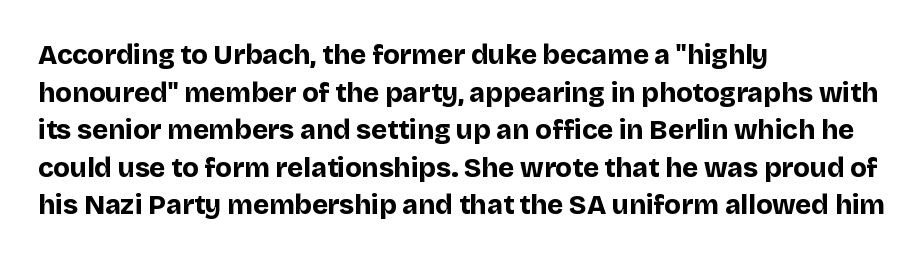
{"italic": "no", "bold": "yes", "underline": "no", "align": "left", "line_spacing": "normal", "line_spacing_ratio": 1.39, "letter_spacing": "normal", "letter_spacing_em": 0.0, "glyph_px": 27}
